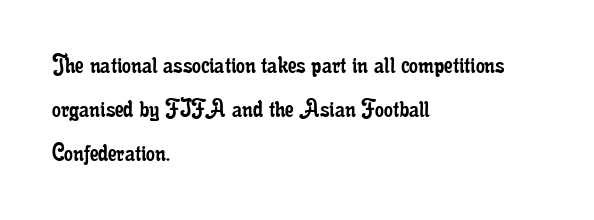
Q: Is the text bold? A: No.
Q: Is the text italic (slanted)? A: No, it is upright.
Q: Is the typeface a serif or a sans-serif typeface? A: Serif.
Q: Is the text underlined? A: No.
Q: How is the paragraph aligned? A: Left-aligned.
Q: Is the spacing between letters normal or unusually wide? A: Normal.
Q: Is the spacing between lines tight, normal or loose? A: Normal.
Q: Width (condensed, normal, or wide)? A: Condensed.
Q: Stroke contrast? A: Low.
Q: x-height? A: Small.
Q: Monospaced? A: No.
